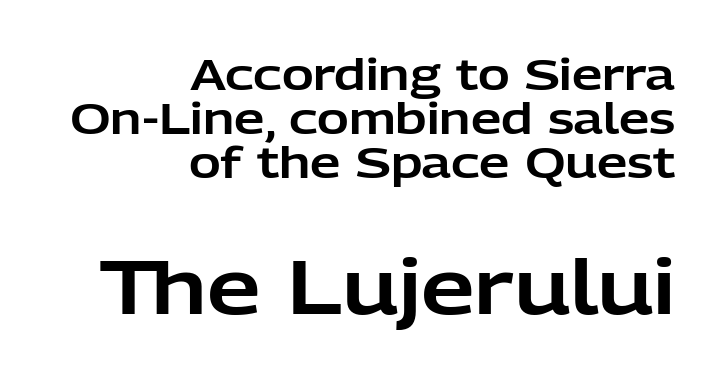
The image shows 76 px sans-serif type, upright; set right-aligned, tight line spacing (1.02x), normal letter spacing, not underlined; the second (bottom) block is 1.77x larger; low stroke contrast and a medium x-height.
